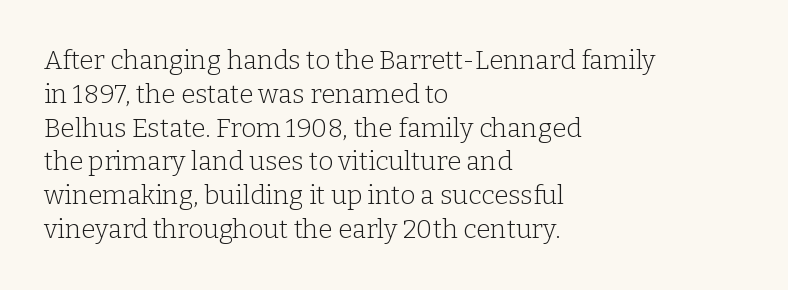
{"italic": "no", "bold": "no", "underline": "no", "align": "left", "line_spacing": "normal", "line_spacing_ratio": 1.3, "letter_spacing": "normal", "letter_spacing_em": 0.0, "glyph_px": 26}
